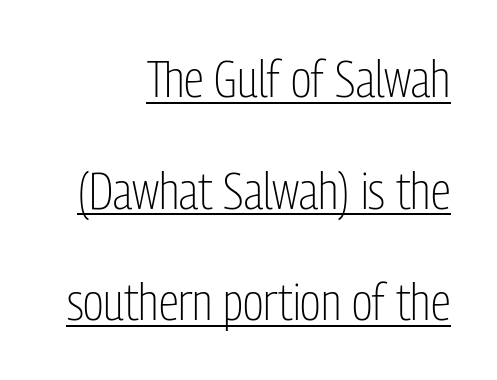
The image shows 51 px light, condensed sans-serif type, upright; set right-aligned, loose line spacing (2.19x), normal letter spacing, underlined; low stroke contrast and a medium x-height.
